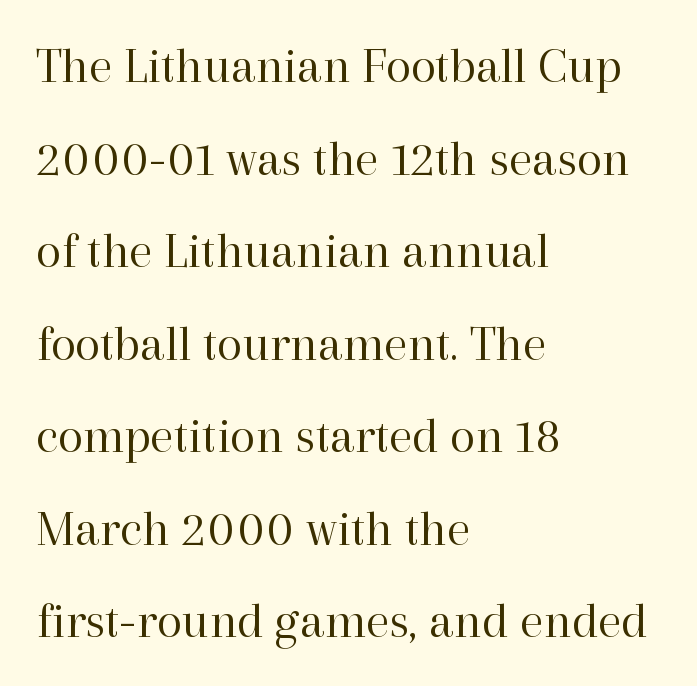
Tall strokes in this sample are plumb rather than angled. You could not count columns in this text — the font is proportionally spaced. Spacing between characters is what you'd get straight out of the box. This reads as an unemphasized weight, regular at the heaviest.
